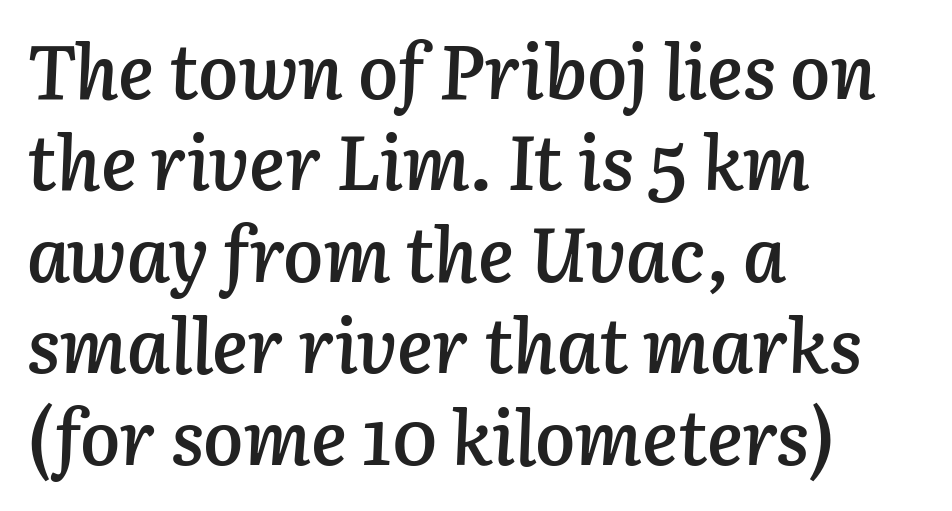
Clear beneath every line of the passage. These lines are set flush left with a ragged right edge. These lines were composed using italics. Tracking value appears to be zero — textbook default spacing.
